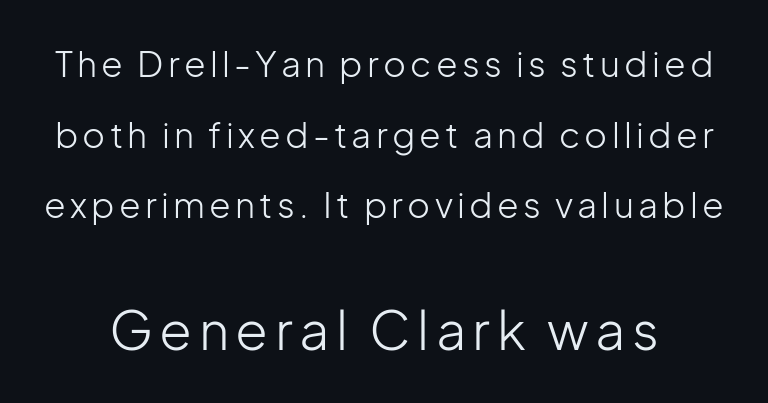
Q: Is the text bold? A: No.
Q: Is the text italic (slanted)? A: No, it is upright.
Q: Is the typeface a serif or a sans-serif typeface? A: Sans-serif.
Q: Is the text underlined? A: No.
Q: Is the spacing between lines tight, normal or loose? A: Loose.
Q: Which block of text is set in a larger size, the first (top) or the second (bottom)? A: The second (bottom) one.
Q: Width (condensed, normal, or wide)? A: Normal.
Q: Stroke contrast? A: Low.
Q: x-height? A: Medium.
Q: Monospaced? A: No.
